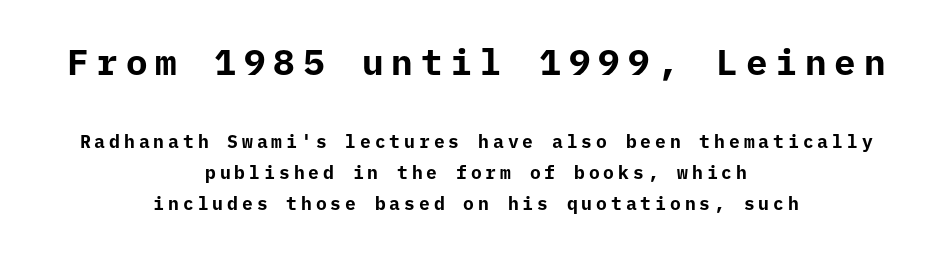
{"serif": "no", "italic": "no", "bold": "yes", "weight": "bold", "width": "normal", "stroke_contrast": "low", "x_height": "medium", "monospaced": "yes", "underline": "no", "align": "center", "line_spacing_ratio": 1.73, "letter_spacing": "wide", "letter_spacing_em": 0.22, "larger_block": "first", "size_ratio": 2.0, "glyph_px": 36}
